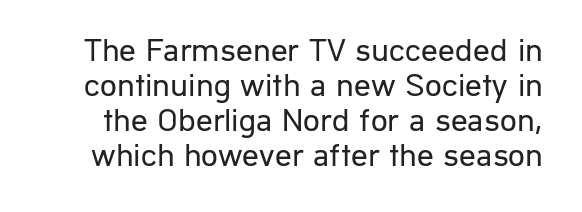
The image shows 33 px regular-weight sans-serif type, upright; set tight line spacing (1.06x), normal letter spacing, not underlined; low stroke contrast and a medium x-height.
